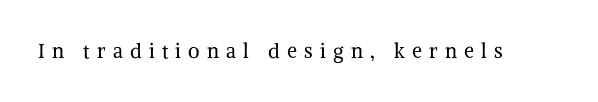
{"italic": "no", "bold": "no", "underline": "no", "letter_spacing": "wide", "letter_spacing_em": 0.36, "glyph_px": 20}
